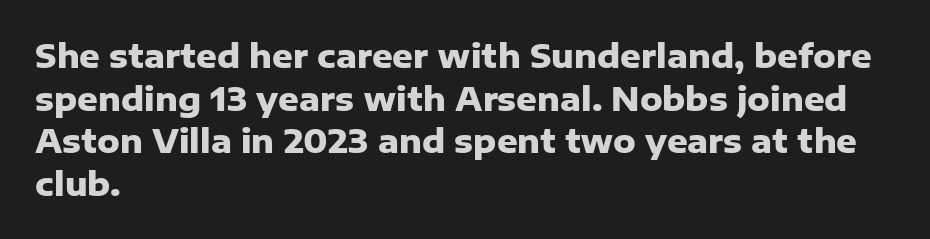
{"serif": "no", "italic": "no", "bold": "yes", "weight": "heavy", "width": "normal", "stroke_contrast": "low", "x_height": "medium", "monospaced": "no", "underline": "no", "align": "left", "line_spacing": "normal", "line_spacing_ratio": 1.33, "letter_spacing": "normal", "letter_spacing_em": 0.0, "glyph_px": 32}
